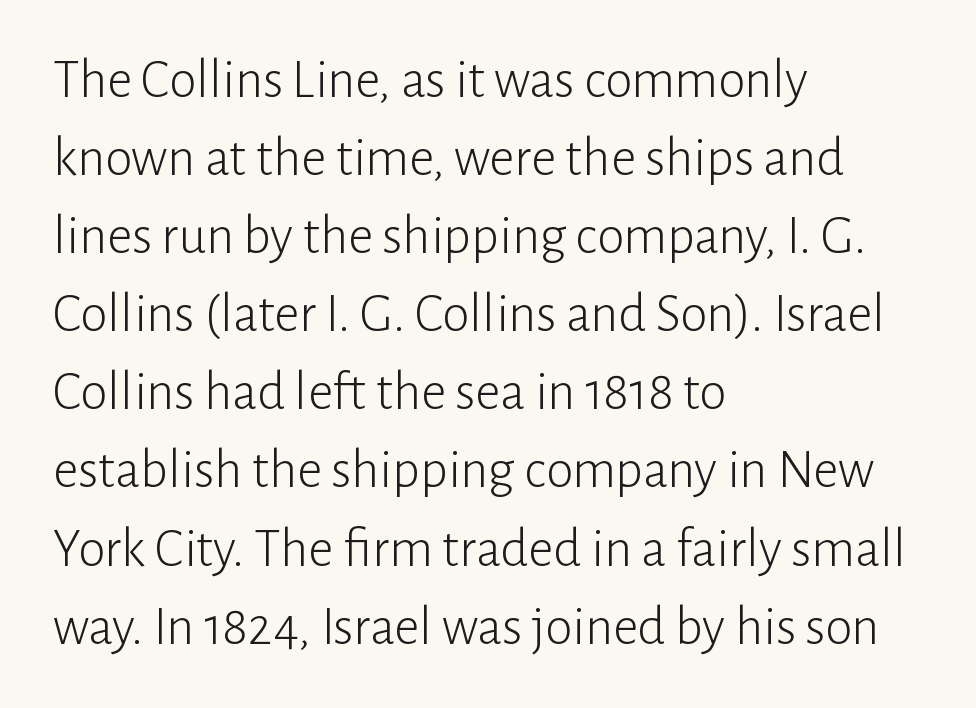
The image shows 55 px light sans-serif type, upright; set left-aligned, normal line spacing (1.42x), normal letter spacing, not underlined; low stroke contrast and a medium x-height.
